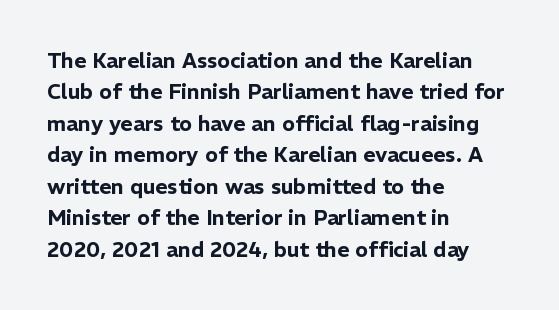
Unmarked baselines from the first word to the last. Every character sits straight up, as roman type does. The lines in this sample share a left origin and differ only in where they stop. Summary of vertical rhythm: regular, with standard interline spacing. Inter-character spacing is left at the font's built-in metrics.
